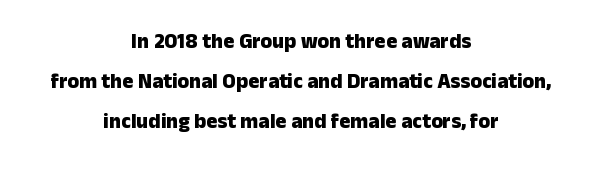
The zone under the glyphs is completely vacant. Tracking value appears to be zero — textbook default spacing. Reading down the column, the eye jumps a long way to each next line. Its strokes are broad and dark, the hallmark of bold type. This sample is center-justified, so both line endings float freely. Characters remain perfectly vertical along every line.
